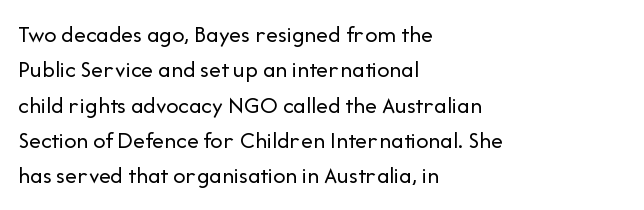
{"italic": "no", "bold": "no", "underline": "no", "align": "left", "line_spacing": "normal", "line_spacing_ratio": 1.47, "letter_spacing": "normal", "letter_spacing_em": 0.0, "glyph_px": 24}
